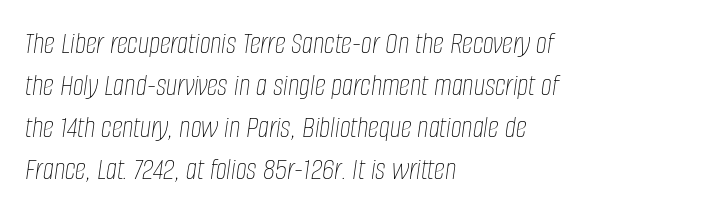
Q: Is the text bold? A: No.
Q: Is the text italic (slanted)? A: Yes, it leans right by about 8 degrees.
Q: Is the text underlined? A: No.
Q: How is the paragraph aligned? A: Left-aligned.
Q: Is the spacing between letters normal or unusually wide? A: Normal.
Q: Is the spacing between lines tight, normal or loose? A: Normal.
Q: Width (condensed, normal, or wide)? A: Condensed.
Q: Stroke contrast? A: Low.
Q: x-height? A: Large.
Q: Monospaced? A: No.
